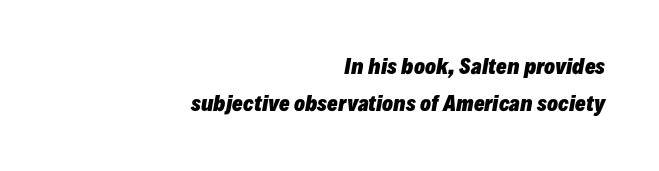
{"italic": "yes", "lean": "right", "slant_degrees": 10, "bold": "yes", "underline": "no", "align": "right", "line_spacing_ratio": 1.87, "letter_spacing": "normal", "letter_spacing_em": 0.0, "glyph_px": 20}
